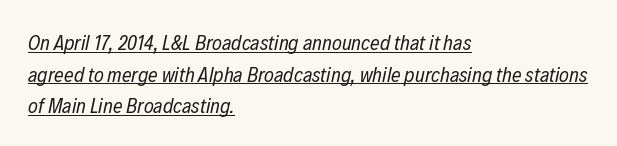
{"italic": "yes", "lean": "right", "slant_degrees": 12, "bold": "no", "underline": "yes", "align": "left", "line_spacing": "normal", "line_spacing_ratio": 1.51, "letter_spacing": "normal", "letter_spacing_em": 0.0, "glyph_px": 21}
